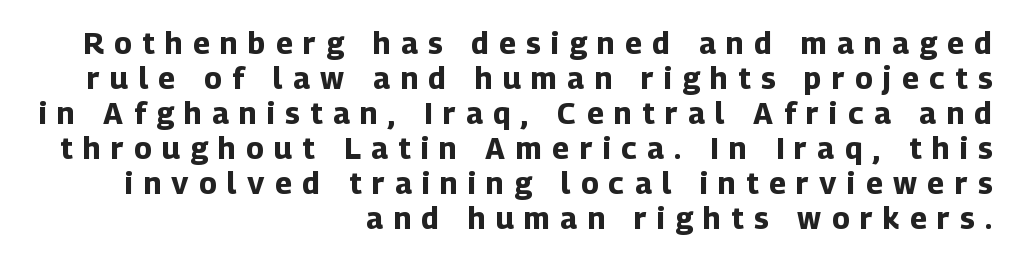
Q: Is the text bold? A: Yes.
Q: Is the text italic (slanted)? A: No, it is upright.
Q: Is the typeface a serif or a sans-serif typeface? A: Sans-serif.
Q: Is the text underlined? A: No.
Q: How is the paragraph aligned? A: Right-aligned.
Q: Is the spacing between letters normal or unusually wide? A: Unusually wide.
Q: Width (condensed, normal, or wide)? A: Normal.
Q: Stroke contrast? A: Low.
Q: x-height? A: Medium.
Q: Monospaced? A: No.
